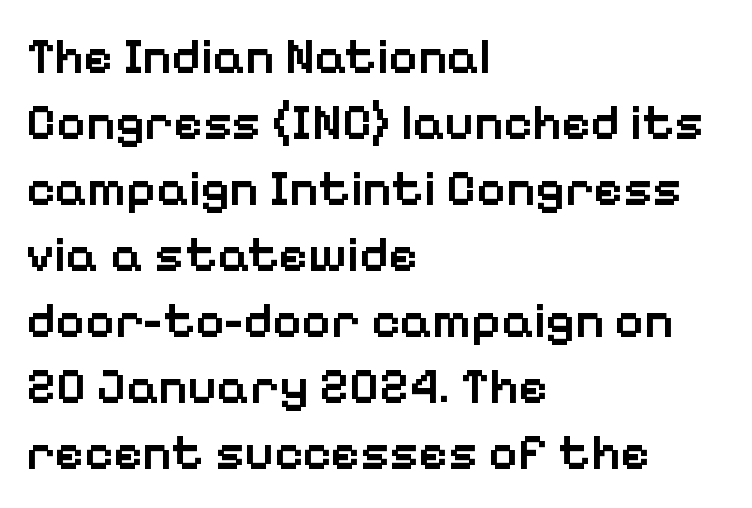
The image shows 50 px semibold sans-serif type, upright; set left-aligned, normal line spacing (1.32x), normal letter spacing, not underlined; low stroke contrast and a medium x-height.
